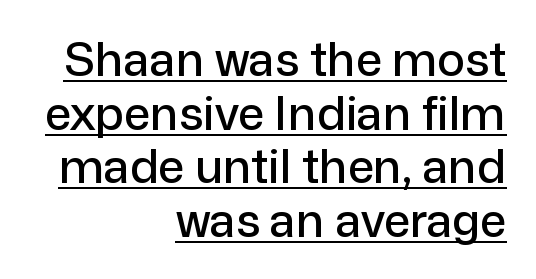
The image shows 47 px sans-serif type, upright; set right-aligned, tight line spacing (1.14x), normal letter spacing, underlined; low stroke contrast and a medium x-height.
